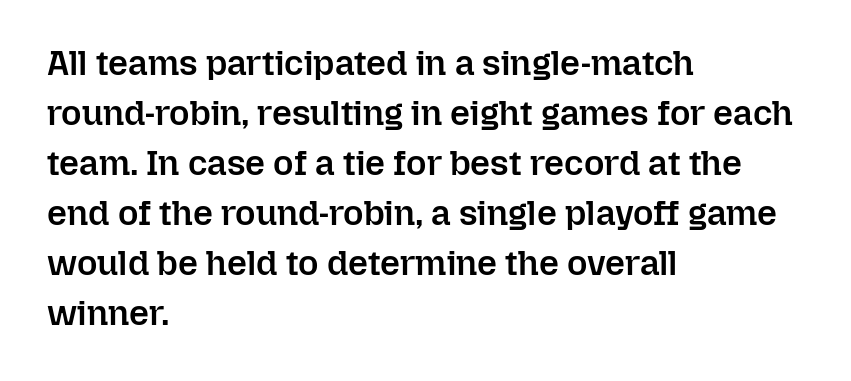
The image shows 35 px semibold type, upright; set left-aligned, normal line spacing (1.43x), normal letter spacing, not underlined; low stroke contrast and a medium x-height.
